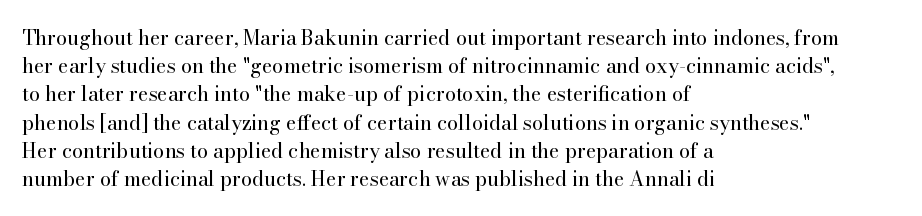
Nobody drew a line under any word here. When letters stand straight like this, we call the style roman or upright. The lines sit at an ordinary, default distance from one another. Summary of weight: not heavy and not bold.
